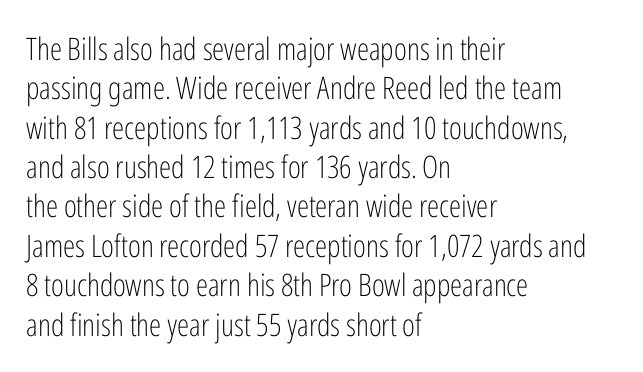
The image shows 31 px light, condensed sans-serif type, upright; set left-aligned, normal line spacing (1.27x), normal letter spacing, not underlined; low stroke contrast and a medium x-height.
